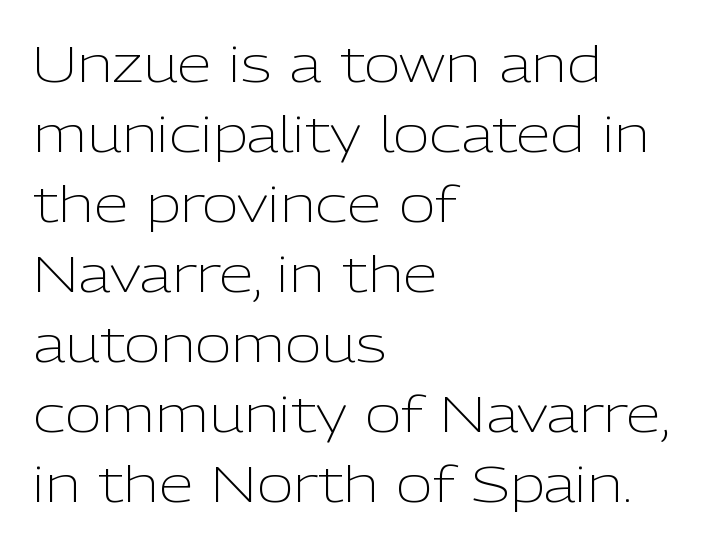
{"serif": "no", "italic": "no", "bold": "no", "weight": "light", "width": "normal", "stroke_contrast": "low", "x_height": "medium", "monospaced": "no", "underline": "no", "align": "left", "line_spacing": "normal", "line_spacing_ratio": 1.4, "letter_spacing": "normal", "letter_spacing_em": 0.0, "glyph_px": 50}
